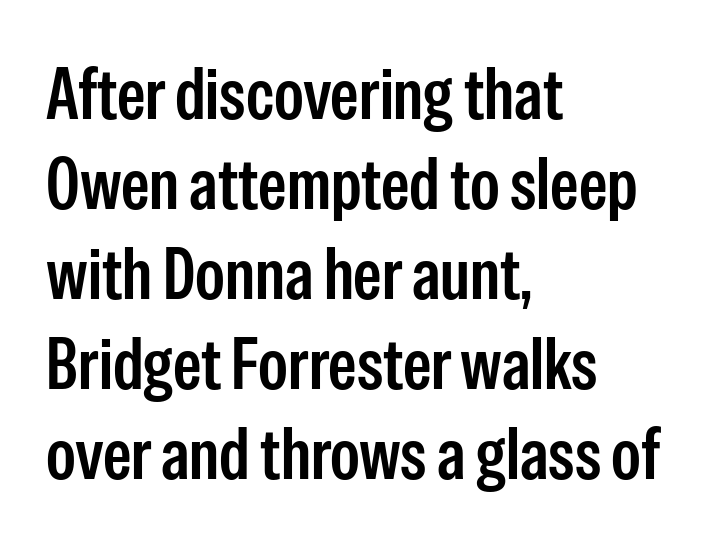
{"serif": "no", "italic": "no", "bold": "semi", "weight": "semibold", "width": "condensed", "stroke_contrast": "low", "x_height": "medium", "monospaced": "no", "underline": "no", "align": "left", "line_spacing": "normal", "line_spacing_ratio": 1.25, "letter_spacing": "normal", "letter_spacing_em": 0.0, "glyph_px": 72}
